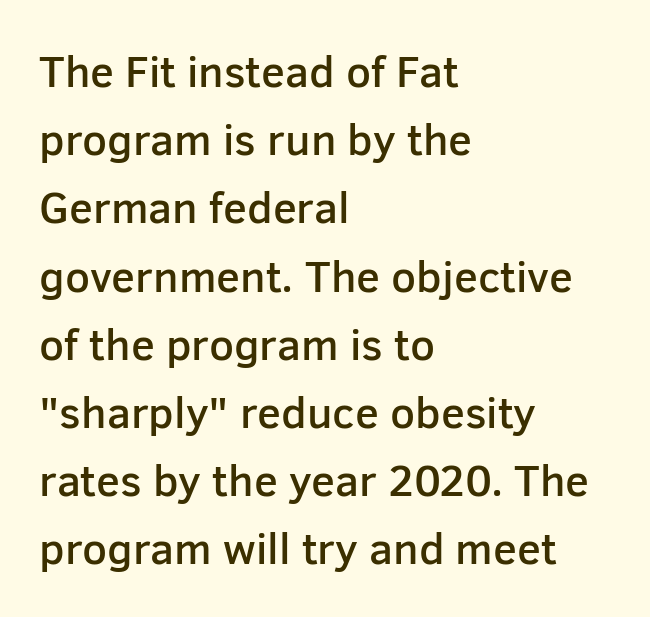
{"serif": "no", "italic": "no", "bold": "semi", "weight": "semibold", "width": "normal", "stroke_contrast": "low", "x_height": "medium", "monospaced": "no", "underline": "no", "align": "left", "line_spacing": "normal", "line_spacing_ratio": 1.55, "letter_spacing": "normal", "letter_spacing_em": 0.0, "glyph_px": 44}
